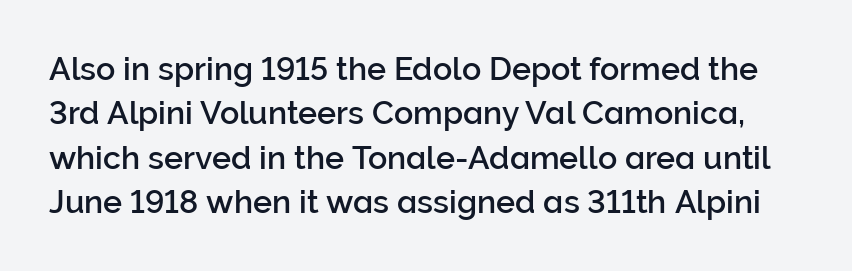
The image shows 32 px sans-serif type, upright; set normal line spacing (1.39x), normal letter spacing, not underlined; low stroke contrast and a medium x-height.
